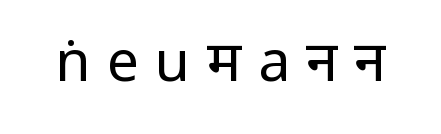
Is this a fixed-width face? No — the glyphs have proportional, varying widths. Nothing sits at the stroke ends, so this counts as sans-serif. The weight tops out at a normal text grade. The axis of the letterforms is exactly vertical. Does extra space separate the letters? Yes, quite a lot of it.
